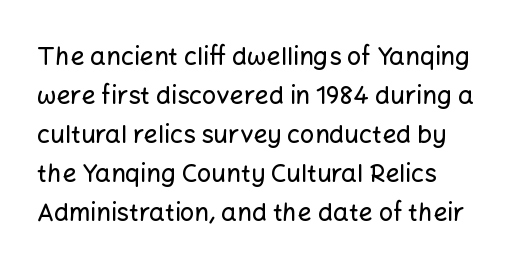
{"italic": "no", "underline": "no", "align": "left", "line_spacing": "normal", "line_spacing_ratio": 1.56, "letter_spacing": "normal", "letter_spacing_em": 0.0, "glyph_px": 25}
